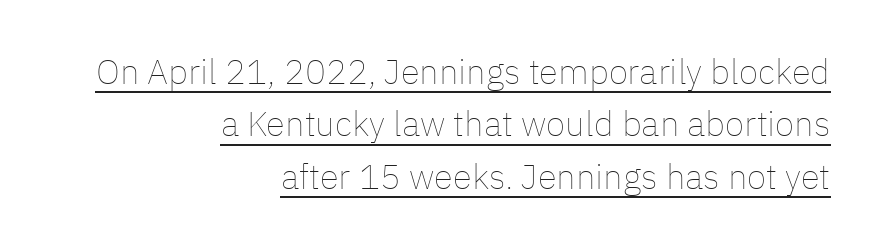
The image shows 35 px thin type, upright; set right-aligned, normal line spacing (1.5x), normal letter spacing, underlined; low stroke contrast and a medium x-height.
